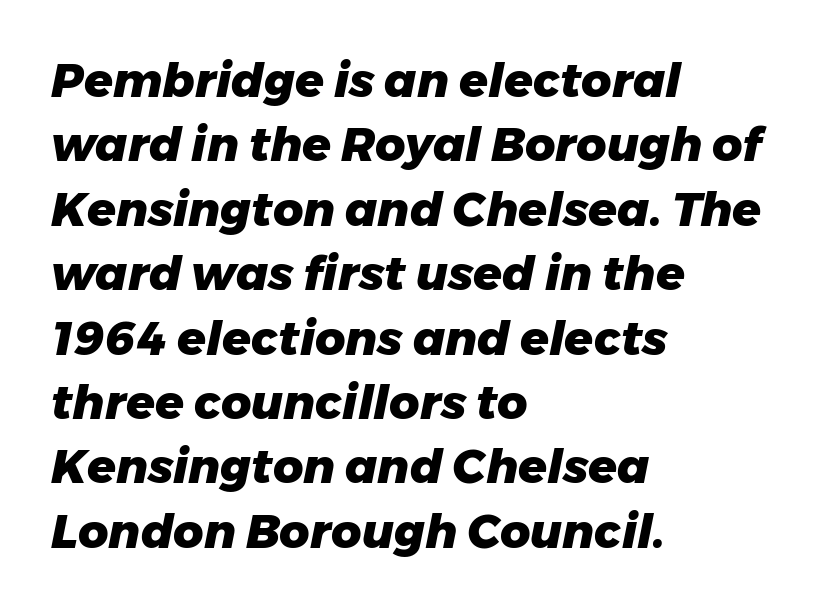
The image shows 47 px heavy type, italic (leaning right); set left-aligned, normal line spacing (1.37x), normal letter spacing, not underlined; low stroke contrast and a medium x-height.
